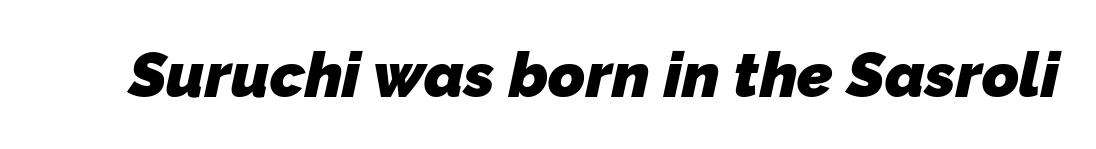
The image shows 63 px heavy sans-serif type; set normal letter spacing, not underlined; low stroke contrast and a medium x-height.
